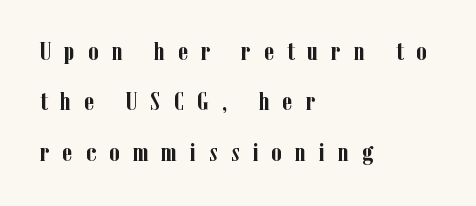
Q: Is the text bold? A: Yes.
Q: Is the text italic (slanted)? A: No, it is upright.
Q: Is the text underlined? A: No.
Q: How is the paragraph aligned? A: Left-aligned.
Q: Is the spacing between letters normal or unusually wide? A: Unusually wide.
Q: Is the spacing between lines tight, normal or loose? A: Loose.
